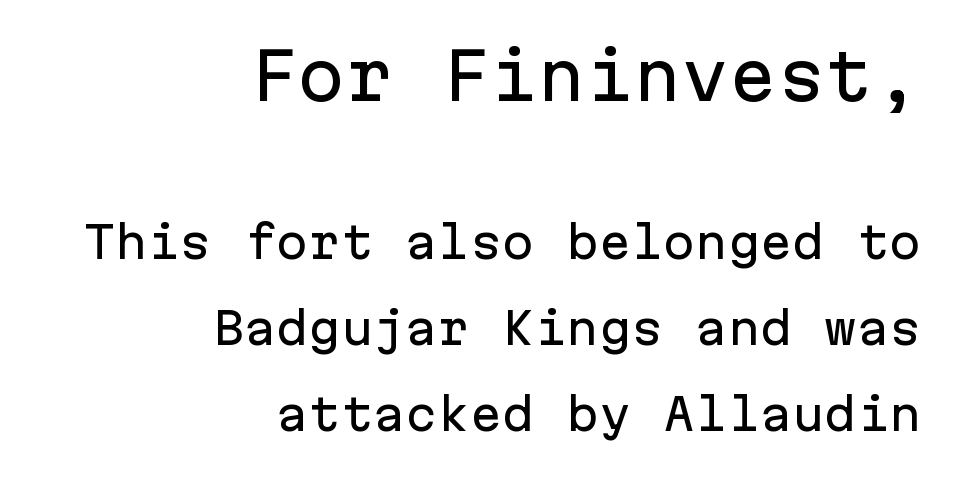
Does the bottom block carry the larger type? No, the top block does. Notice how the stems are strictly vertical — no italics here. Each letter's strokes conclude bluntly, with no projecting serifs. Vertically, the passage feels expansive, rows floating well apart. Characters follow at the spacing the type designer built in.
